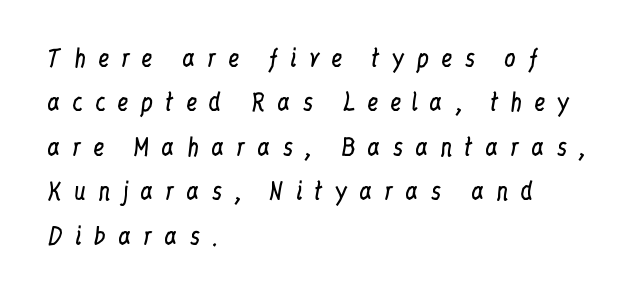
The passage is arranged the way most books set body copy — flush left. Regarding leading, the lines here are spaced well apart. The characters are drawn with everyday or finer stroke widths. A clean baseline with only descenders dipping below it.
